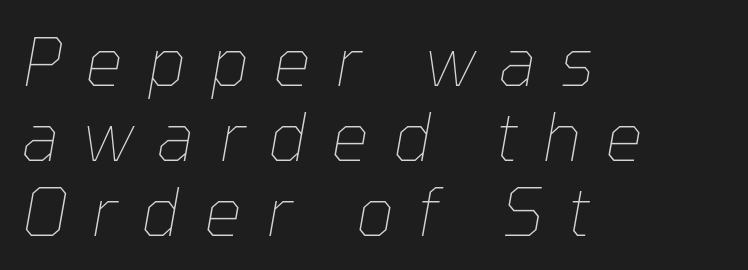
The image shows 67 px thin type, italic (leaning right); set left-aligned, tight line spacing (1.12x), unusually wide letter spacing (+0.36 em), not underlined; low stroke contrast and a medium x-height.
